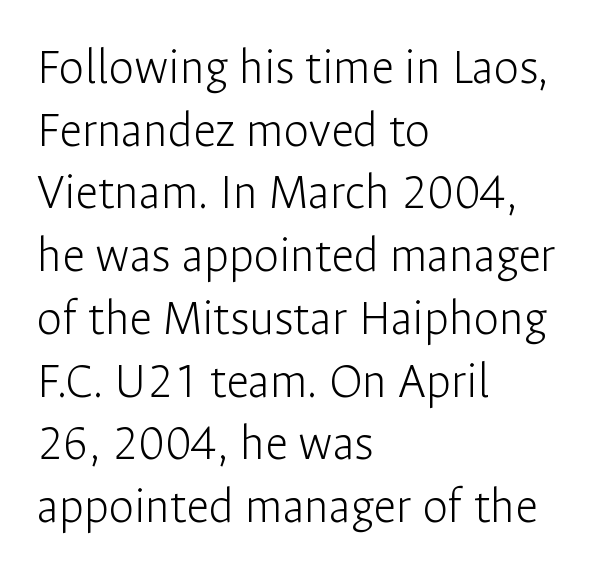
{"serif": "no", "italic": "no", "bold": "no", "weight": "light", "width": "normal", "stroke_contrast": "low", "x_height": "medium", "monospaced": "no", "underline": "no", "align": "left", "line_spacing_ratio": 1.23, "letter_spacing": "normal", "letter_spacing_em": 0.0, "glyph_px": 51}
